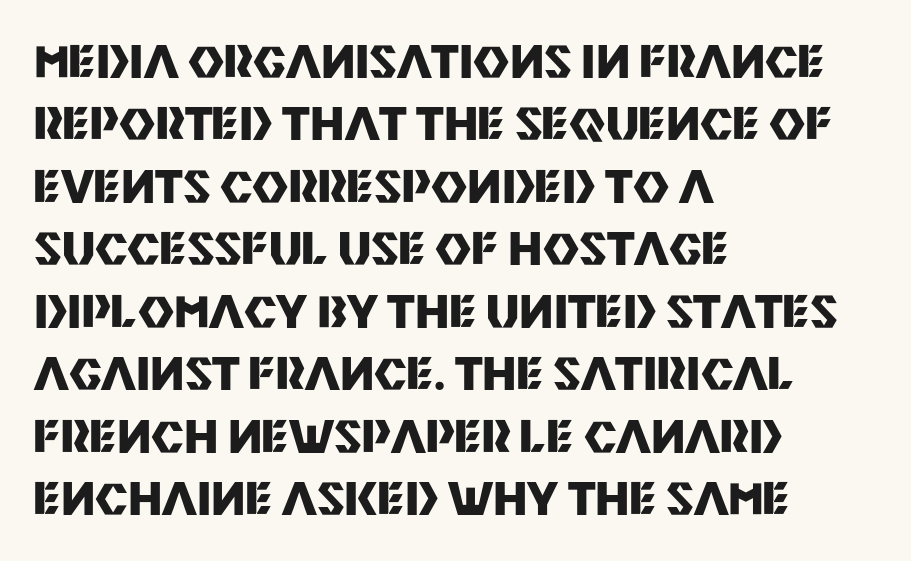
The image shows 44 px heavy sans-serif type, upright; set left-aligned, normal line spacing (1.42x), normal letter spacing, not underlined; medium stroke contrast and a large x-height.
